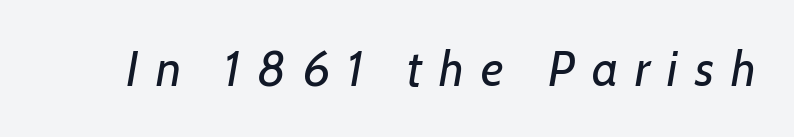
What stands out about the letter spacing? Its width — letters are far apart. The face looks like a standard text weight, possibly lighter. Designer's note — italics engaged. You could not count columns in this text — the font is proportionally spaced. The specimen omits any rule beneath the text block's lines.
